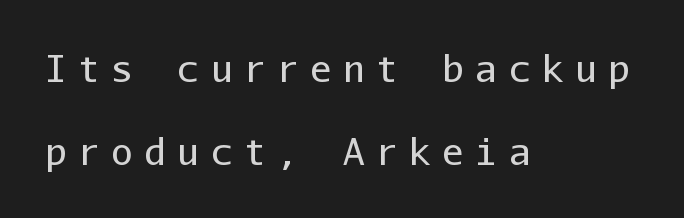
{"serif": "no", "italic": "no", "bold": "no", "weight": "regular", "width": "normal", "stroke_contrast": "low", "x_height": "medium", "monospaced": "yes", "underline": "no", "align": "left", "line_spacing": "loose", "line_spacing_ratio": 2.3, "letter_spacing": "wide", "letter_spacing_em": 0.32, "glyph_px": 36}
